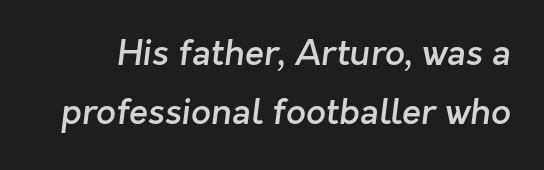
Q: Is the text bold? A: Semi-bold.
Q: Is the typeface a serif or a sans-serif typeface? A: Sans-serif.
Q: Is the text underlined? A: No.
Q: Is the spacing between letters normal or unusually wide? A: Normal.
Q: Is the spacing between lines tight, normal or loose? A: Normal.
Q: Width (condensed, normal, or wide)? A: Normal.
Q: Stroke contrast? A: Low.
Q: x-height? A: Medium.
Q: Monospaced? A: No.
